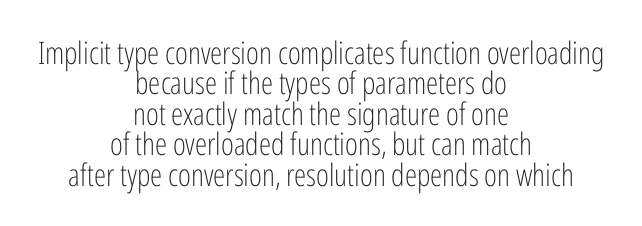
The zone under the glyphs is completely vacant. Successive baselines arrive quickly, one right under another. Weight: not bold — regular or lighter. These lines are centered, leaving both edges ragged. Note the varied advance widths — an 'i' is clearly narrower than an 'm'.
